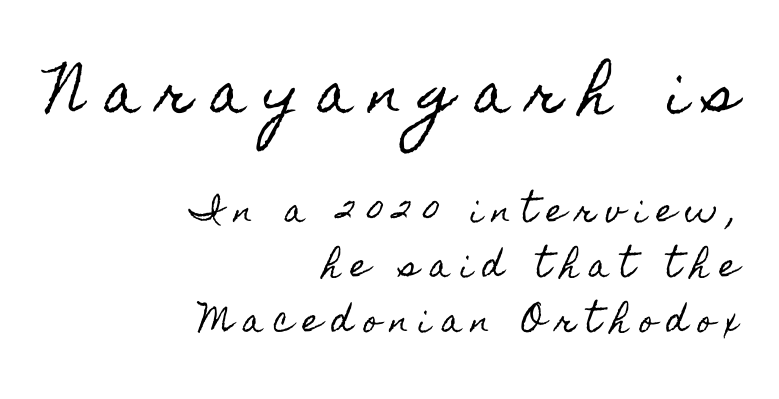
The image shows 54 px condensed type; set right-aligned, line spacing 1.77x, unusually wide letter spacing (+0.34 em), not underlined; the first (top) block is 1.74x larger; a small x-height.
